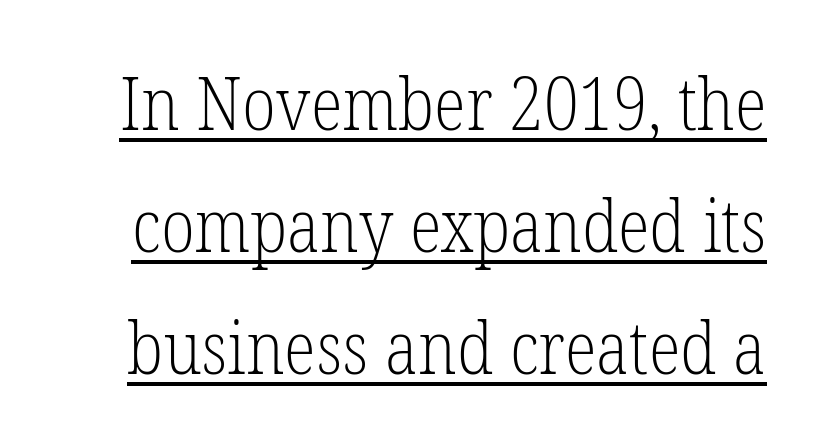
Q: Is the text bold? A: No.
Q: Is the text italic (slanted)? A: No, it is upright.
Q: Is the typeface a serif or a sans-serif typeface? A: Serif.
Q: Is the text underlined? A: Yes.
Q: Is the spacing between letters normal or unusually wide? A: Normal.
Q: Is the spacing between lines tight, normal or loose? A: Normal.
Q: Width (condensed, normal, or wide)? A: Condensed.
Q: Stroke contrast? A: Low.
Q: x-height? A: Medium.
Q: Monospaced? A: No.
